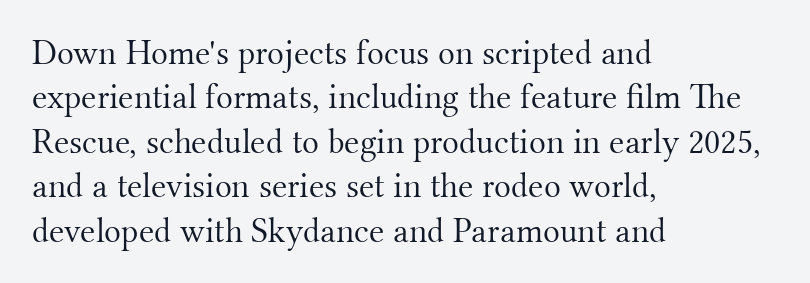
The image shows 35 px light serif type, upright; set left-aligned, normal line spacing (1.27x), normal letter spacing, not underlined; medium stroke contrast and a small x-height.
